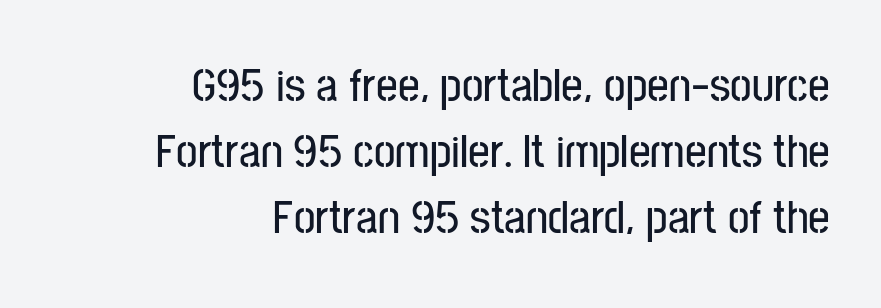
{"serif": "no", "italic": "no", "width": "condensed", "stroke_contrast": "low", "x_height": "medium", "monospaced": "no", "underline": "no", "align": "right", "line_spacing": "normal", "line_spacing_ratio": 1.38, "letter_spacing": "normal", "letter_spacing_em": 0.0, "glyph_px": 48}
